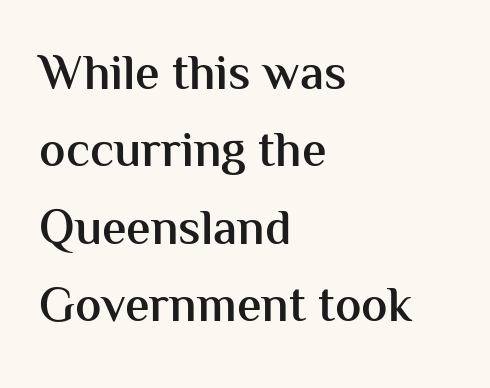
{"serif": "no", "italic": "no", "bold": "semi", "weight": "semibold", "width": "normal", "stroke_contrast": "medium", "x_height": "medium", "monospaced": "no", "underline": "no", "align": "left", "line_spacing": "normal", "line_spacing_ratio": 1.58, "letter_spacing": "normal", "letter_spacing_em": 0.0, "glyph_px": 49}
